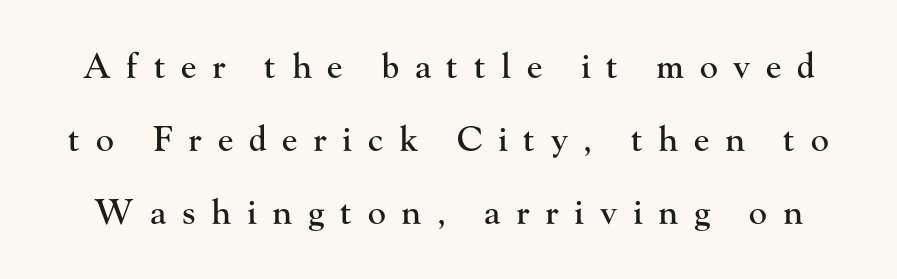
{"serif": "yes", "italic": "no", "width": "normal", "stroke_contrast": "high", "x_height": "small", "monospaced": "no", "underline": "no", "line_spacing": "loose", "line_spacing_ratio": 2.15, "letter_spacing": "wide", "letter_spacing_em": 0.46, "glyph_px": 34}
